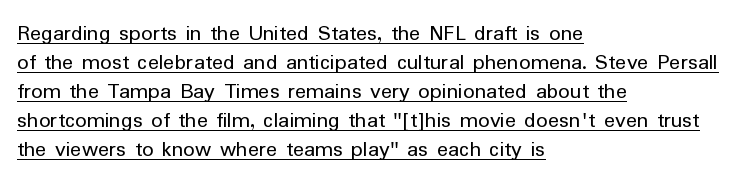
A roman cut, with each character standing at attention. The gaps between neighbouring characters are ordinary and unremarkable. These lines sit exactly where default settings would place them. Is the block centered? No — it sits flush against the left margin. Is the stroke heavy? The answer is a plain regular-or-lighter. A rule runs beneath these lines of type.
